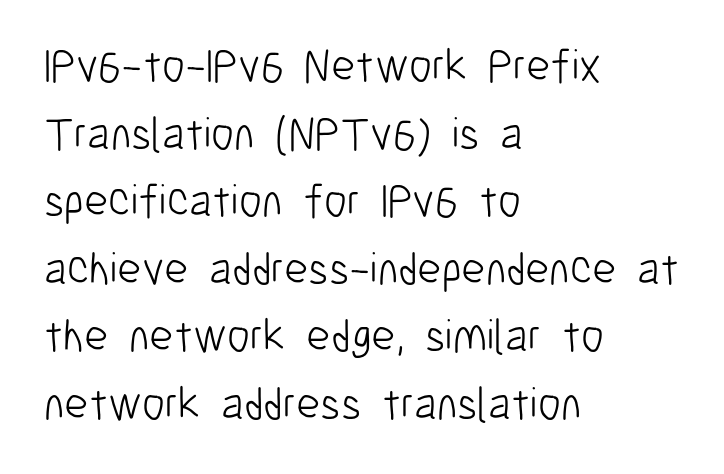
The image shows 46 px light, condensed sans-serif type, upright; set left-aligned, normal line spacing (1.47x), normal letter spacing, not underlined; low stroke contrast and a medium x-height.
